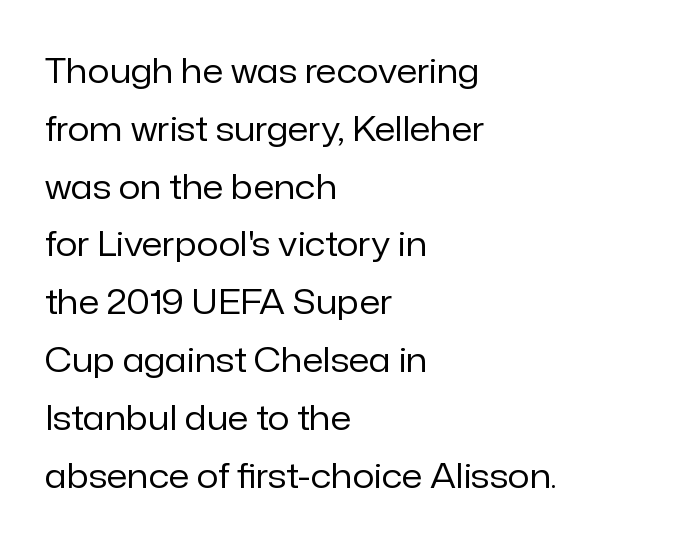
The rows are spaced the way most documents space them. Note the varied advance widths — an 'i' is clearly narrower than an 'm'. Vertical stems look standard width or narrower in stroke. Note: no serifs on the glyphs. Descenders hang freely into open space.
